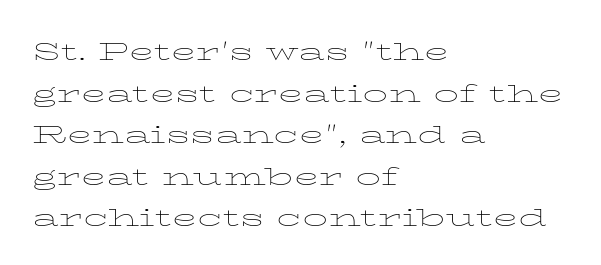
The image shows 33 px thin, wide type, upright; set left-aligned, normal line spacing (1.26x), normal letter spacing, not underlined; low stroke contrast and a medium x-height.
